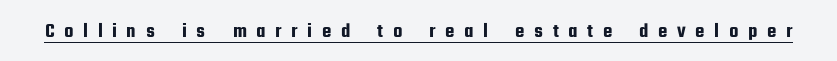
{"italic": "no", "underline": "yes", "letter_spacing": "wide", "letter_spacing_em": 0.45, "glyph_px": 21}
